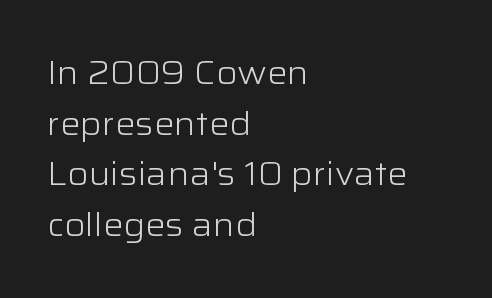
Quick note: underline off. The letterforms sit shoulder to shoulder at normal distance. Think of a printed novel: that variable character pitch is what you see here. The passage is arranged the way most books set body copy — flush left. The line-height multiplier appears to be the usual default.
